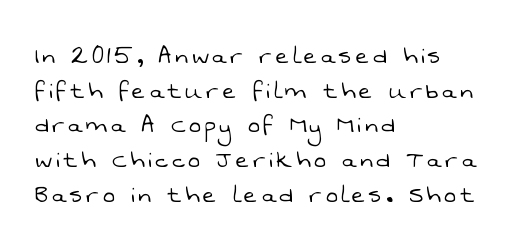
The image shows 28 px light sans-serif type; set left-aligned, line spacing 1.24x, not underlined; low stroke contrast and a medium x-height.
